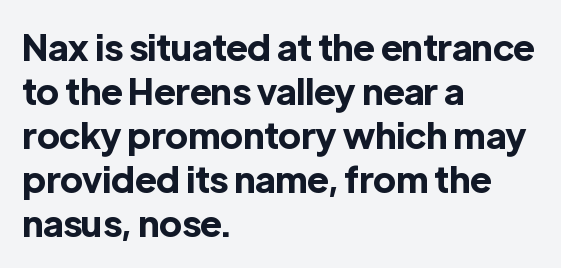
Q: Is the text bold? A: Yes.
Q: Is the text italic (slanted)? A: No, it is upright.
Q: Is the typeface a serif or a sans-serif typeface? A: Sans-serif.
Q: Is the text underlined? A: No.
Q: How is the paragraph aligned? A: Left-aligned.
Q: Is the spacing between letters normal or unusually wide? A: Normal.
Q: Width (condensed, normal, or wide)? A: Normal.
Q: x-height? A: Medium.
Q: Monospaced? A: No.
